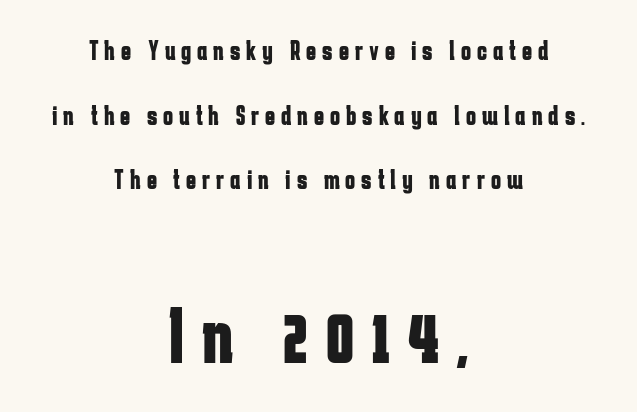
The image shows 80 px bold, condensed sans-serif type, upright; set centered, loose line spacing (2.39x), unusually wide letter spacing (+0.22 em), not underlined; the second (bottom) block is 2.96x larger; low stroke contrast and a medium x-height.
